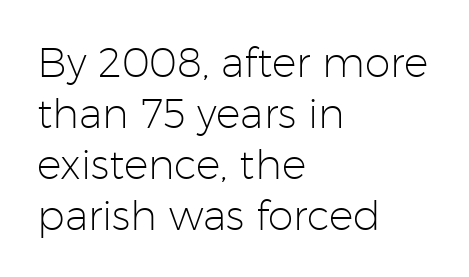
A sans-serif font was chosen for this passage. The line texture is even and compact thanks to regular tracking. Does the lettering tilt? It doesn't — this is upright. If you drew a ruler down the left edge, every line would touch it. Has an underline been added? It has not. The passage shown is not bold in any degree.
